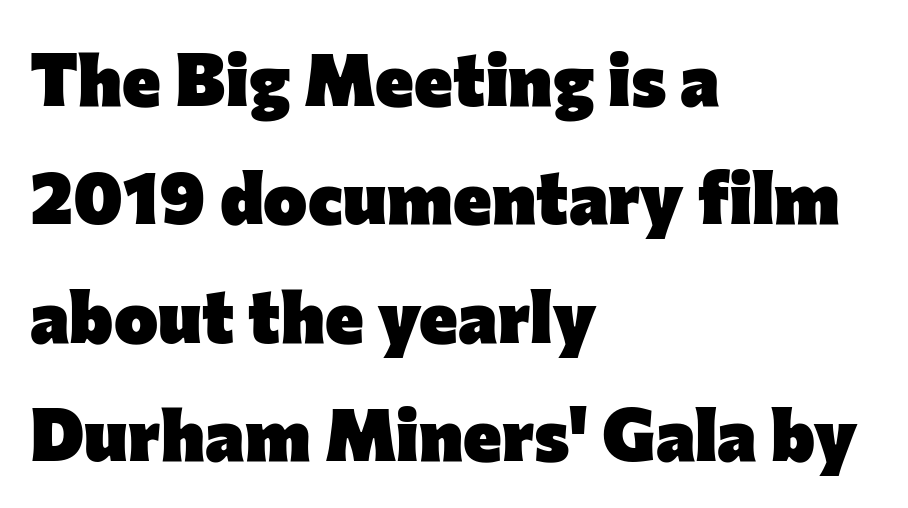
Q: Is the text bold? A: Yes.
Q: Is the text italic (slanted)? A: No, it is upright.
Q: Is the typeface a serif or a sans-serif typeface? A: Sans-serif.
Q: Is the text underlined? A: No.
Q: How is the paragraph aligned? A: Left-aligned.
Q: Is the spacing between letters normal or unusually wide? A: Normal.
Q: Is the spacing between lines tight, normal or loose? A: Normal.
Q: Width (condensed, normal, or wide)? A: Normal.
Q: Stroke contrast? A: Low.
Q: x-height? A: Medium.
Q: Monospaced? A: No.
